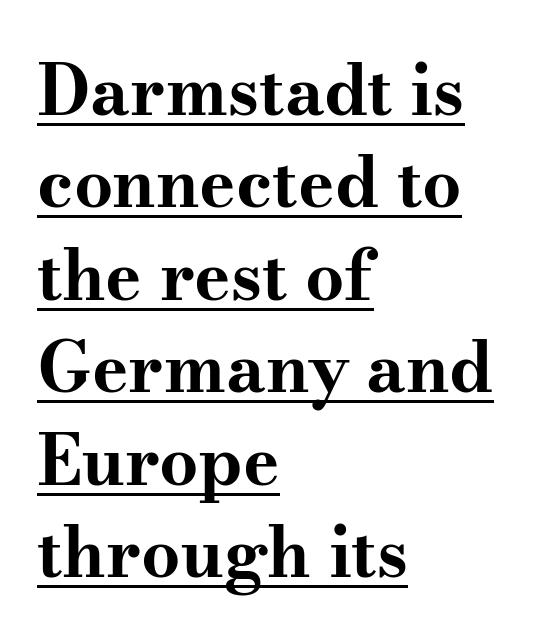
{"serif": "yes", "italic": "no", "bold": "yes", "weight": "bold", "width": "wide", "stroke_contrast": "medium", "x_height": "small", "monospaced": "no", "underline": "yes", "align": "left", "line_spacing": "normal", "line_spacing_ratio": 1.34, "letter_spacing": "normal", "letter_spacing_em": 0.0, "glyph_px": 69}
